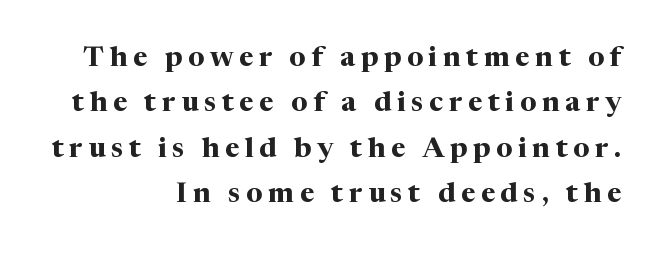
No word sits above an underline. In terms of leading, this rendering sits right in the middle. A typesetter would label this face a serif. Layout note: lines flush right.
